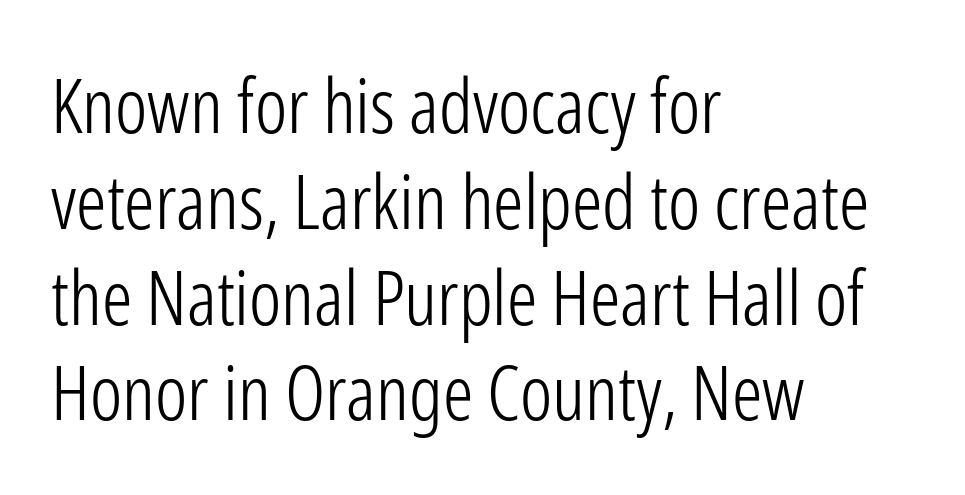
{"serif": "no", "italic": "no", "bold": "no", "weight": "light", "width": "condensed", "stroke_contrast": "low", "x_height": "medium", "monospaced": "no", "underline": "no", "align": "left", "line_spacing": "normal", "line_spacing_ratio": 1.26, "letter_spacing": "normal", "letter_spacing_em": 0.0, "glyph_px": 76}
